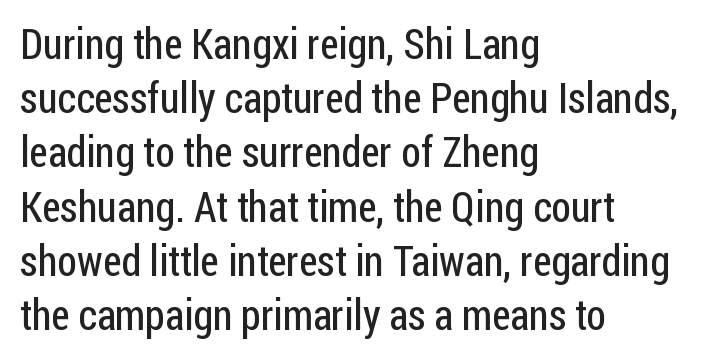
Q: Is the text bold? A: No.
Q: Is the text italic (slanted)? A: No, it is upright.
Q: Is the typeface a serif or a sans-serif typeface? A: Sans-serif.
Q: Is the text underlined? A: No.
Q: How is the paragraph aligned? A: Left-aligned.
Q: Is the spacing between letters normal or unusually wide? A: Normal.
Q: Is the spacing between lines tight, normal or loose? A: Normal.
Q: Width (condensed, normal, or wide)? A: Condensed.
Q: Stroke contrast? A: Low.
Q: x-height? A: Medium.
Q: Monospaced? A: No.
